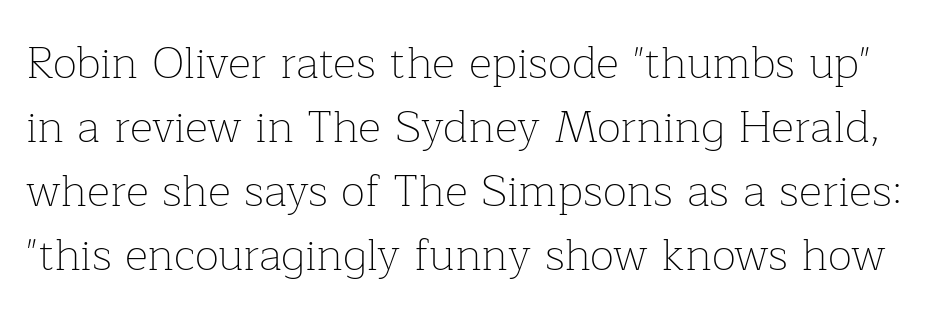
{"serif": "yes", "italic": "no", "bold": "no", "weight": "thin", "width": "normal", "stroke_contrast": "low", "x_height": "medium", "monospaced": "no", "underline": "no", "line_spacing": "normal", "line_spacing_ratio": 1.42, "letter_spacing": "normal", "letter_spacing_em": 0.0, "glyph_px": 45}
